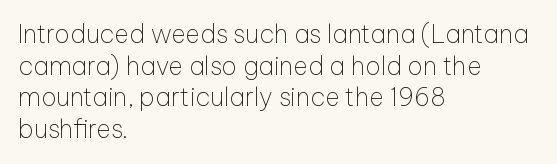
The image shows 25 px text type, upright; set left-aligned, normal line spacing (1.27x), normal letter spacing, not underlined.
